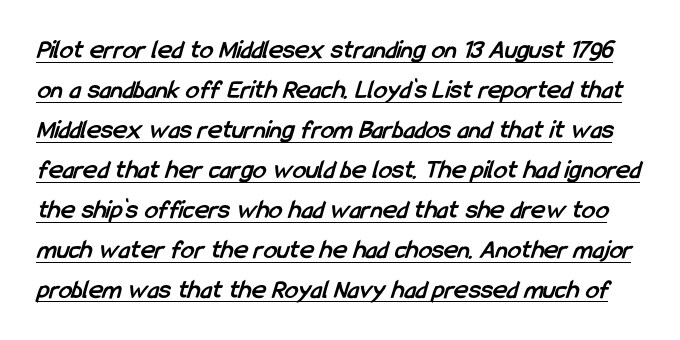
I'd describe the lettering as bold — thick and assertive. Is there an underline? Yes — a line sits under the letters. Reading down the column, the eye jumps a familiar distance to each next line. Between one letter and the next there's only the usual sliver of space.
